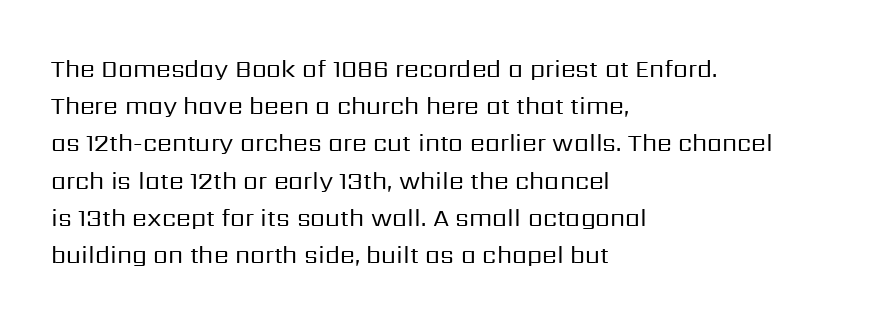
Ordinary non-slanted type is in use. This sample uses plain, unmodified letter spacing. Has an underline been added? It has not. The designer left line spacing at the default. The cut favours lightness, reaching ordinary text weight at its darkest. Layout note: lines flush left.
